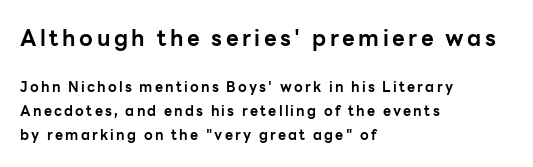
Q: Is the text bold? A: Yes.
Q: Is the text italic (slanted)? A: No, it is upright.
Q: Is the text underlined? A: No.
Q: How is the paragraph aligned? A: Left-aligned.
Q: Is the spacing between lines tight, normal or loose? A: Normal.
Q: Which block of text is set in a larger size, the first (top) or the second (bottom)? A: The first (top) one.
